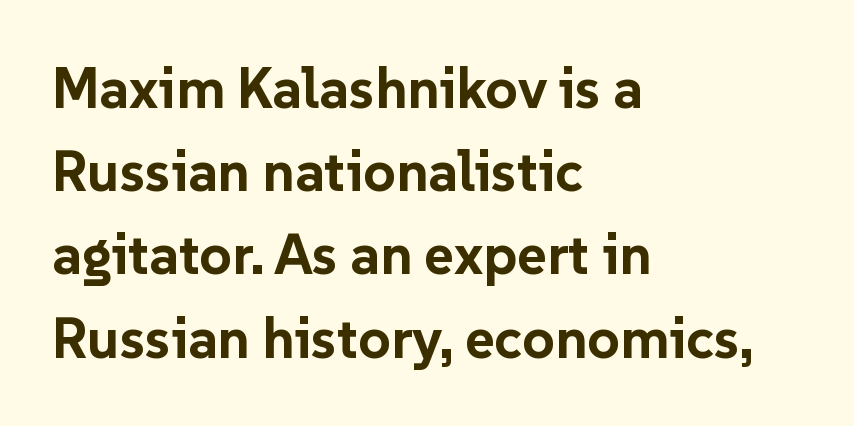
The paragraph shown leans on its left margin. Check under the words: just untouched page. In terms of letterform style, serifs are entirely absent. The passage shown is emphatically bold. Designer's note — italics off, roman on. The gaps between neighbouring characters are ordinary and unremarkable.
